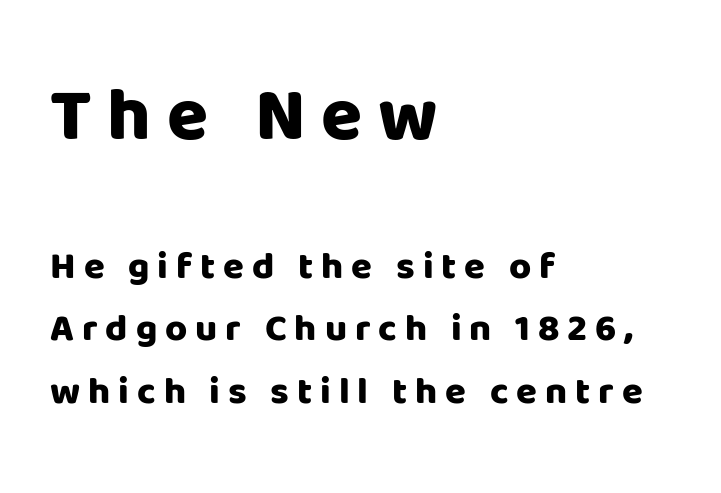
As a designer I'd log this as weight 700, bold. The type family on display is of the sans-serif kind. In this sample the first text group is rendered at the bigger scale. Upright lettering throughout. Decoration check: the copy has no underline. The tracking reads as deliberately expanded to a designer's eye.
